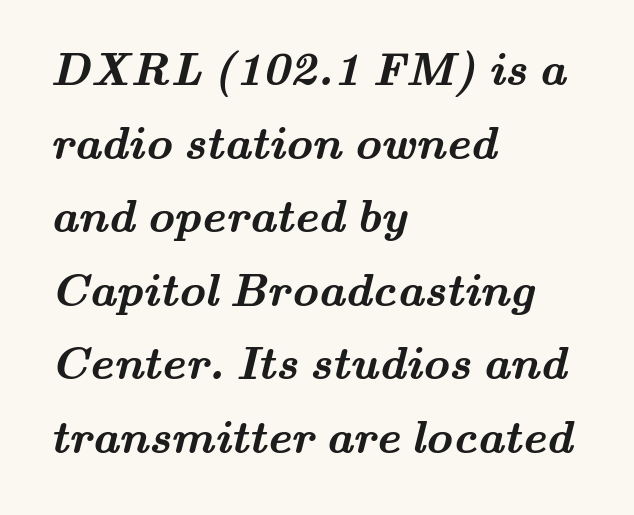
Layout note: lines flush left. Spacing verdict: proportional, widths tailored to each character. Unlike a clean sans, this face finishes its strokes with serifs. You could call the tracking neutral — neither tight nor loose. Weight check: bold — yes, fully.
